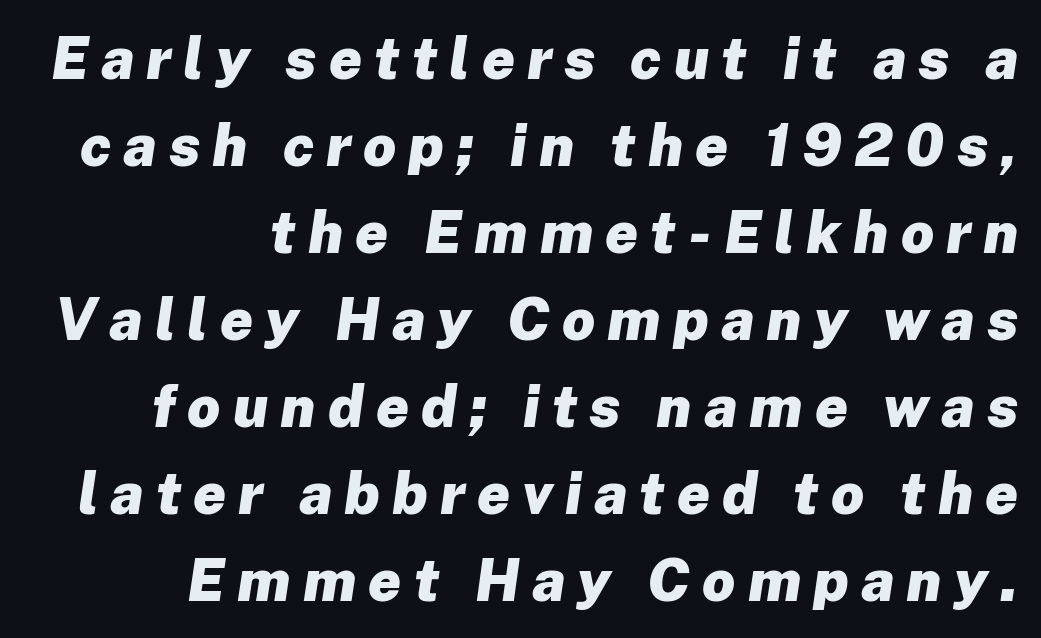
Q: Is the text bold? A: Yes.
Q: Is the text italic (slanted)? A: Yes, it leans right by about 8 degrees.
Q: Is the text underlined? A: No.
Q: How is the paragraph aligned? A: Right-aligned.
Q: Is the spacing between letters normal or unusually wide? A: Unusually wide.
Q: Is the spacing between lines tight, normal or loose? A: Normal.
Q: Width (condensed, normal, or wide)? A: Normal.
Q: Stroke contrast? A: Low.
Q: x-height? A: Medium.
Q: Monospaced? A: No.
